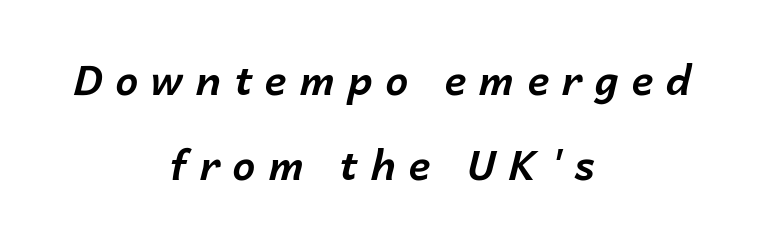
Q: Is the text bold? A: Yes.
Q: Is the text italic (slanted)? A: Yes, it leans right by about 14 degrees.
Q: Is the text underlined? A: No.
Q: How is the paragraph aligned? A: Centered.
Q: Is the spacing between letters normal or unusually wide? A: Unusually wide.
Q: Is the spacing between lines tight, normal or loose? A: Loose.
Q: Width (condensed, normal, or wide)? A: Normal.
Q: Stroke contrast? A: Low.
Q: x-height? A: Medium.
Q: Monospaced? A: No.
